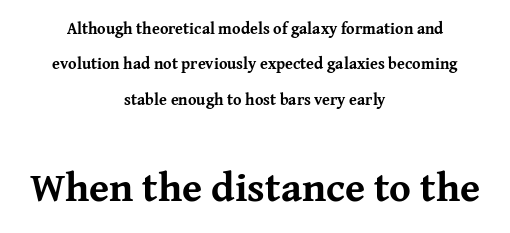
Chunky letters — that's bold for sure. Whoever set this made the second block the dominant, larger element. Rule under the text: the space is simply empty. Line starts and ends both wander, symmetrically.
